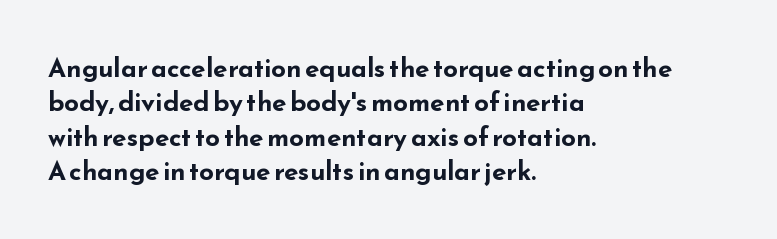
Q: Is the text bold? A: Yes.
Q: Is the text italic (slanted)? A: No, it is upright.
Q: Is the text underlined? A: No.
Q: How is the paragraph aligned? A: Left-aligned.
Q: Is the spacing between letters normal or unusually wide? A: Normal.
Q: Is the spacing between lines tight, normal or loose? A: Normal.
